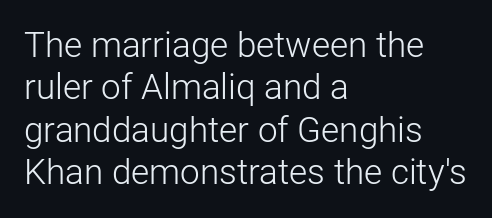
Q: Is the text bold? A: No.
Q: Is the text italic (slanted)? A: No, it is upright.
Q: Is the typeface a serif or a sans-serif typeface? A: Sans-serif.
Q: Is the text underlined? A: No.
Q: How is the paragraph aligned? A: Left-aligned.
Q: Is the spacing between letters normal or unusually wide? A: Normal.
Q: Width (condensed, normal, or wide)? A: Normal.
Q: Stroke contrast? A: Low.
Q: x-height? A: Medium.
Q: Monospaced? A: No.
